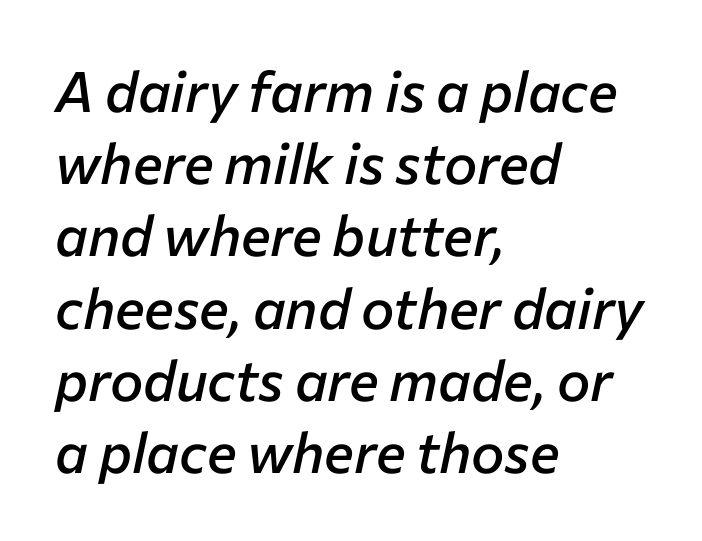
{"italic": "yes", "lean": "right", "slant_degrees": 12, "bold": "semi", "weight": "semibold", "width": "normal", "stroke_contrast": "low", "x_height": "medium", "monospaced": "no", "underline": "no", "align": "left", "line_spacing": "normal", "line_spacing_ratio": 1.29, "letter_spacing": "normal", "letter_spacing_em": 0.0, "glyph_px": 56}
